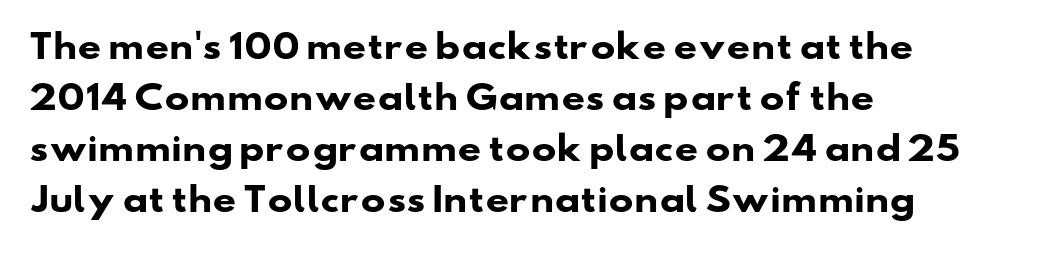
The image shows 33 px heavy, wide sans-serif type; set left-aligned, normal line spacing (1.55x), normal letter spacing, not underlined; low stroke contrast and a small x-height.
